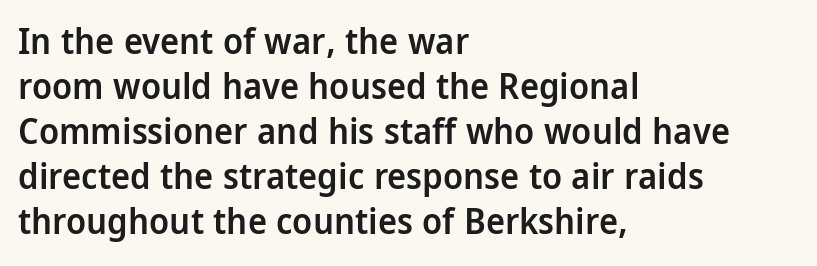
Any mark beneath the type? The region is blank. Glyph-to-glyph distance matches everyday printed text. Horizontal bands of white between lines are of average thickness. This rendering uses left alignment, leaving the right contour irregular.
